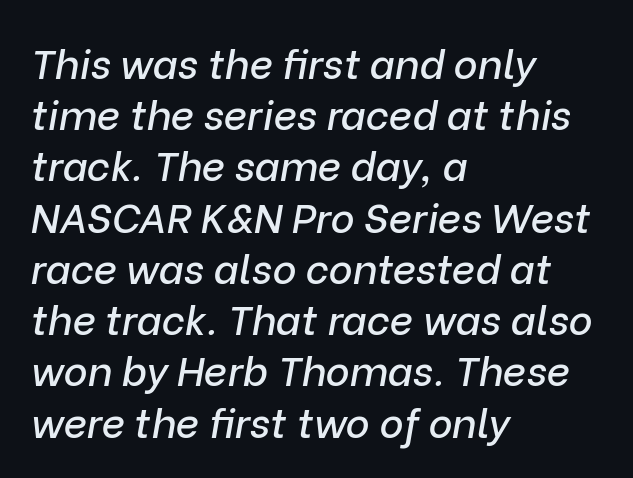
Rendered with sloped, italic letterforms. The gaps between neighbouring characters are ordinary and unremarkable. Underline: absent. The rag falls on the right side of this text block. Varying glyph widths throughout — classic text-font behaviour.
